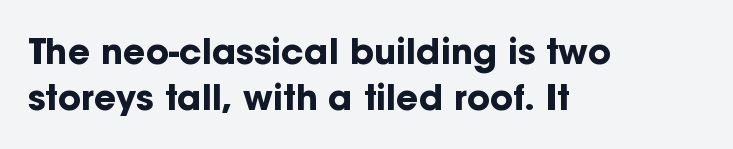
Q: Is the text bold? A: Yes.
Q: Is the text italic (slanted)? A: No, it is upright.
Q: Is the typeface a serif or a sans-serif typeface? A: Sans-serif.
Q: Is the text underlined? A: No.
Q: How is the paragraph aligned? A: Left-aligned.
Q: Is the spacing between letters normal or unusually wide? A: Normal.
Q: Is the spacing between lines tight, normal or loose? A: Normal.
Q: Width (condensed, normal, or wide)? A: Normal.
Q: Stroke contrast? A: Low.
Q: x-height? A: Medium.
Q: Monospaced? A: No.
